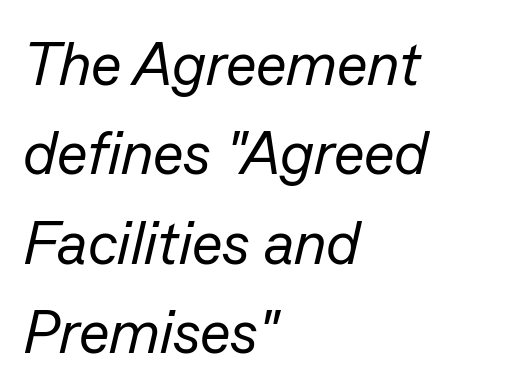
{"italic": "yes", "lean": "right", "slant_degrees": 13, "bold": "no", "weight": "regular", "width": "normal", "stroke_contrast": "low", "x_height": "medium", "monospaced": "no", "underline": "no", "align": "left", "line_spacing": "normal", "line_spacing_ratio": 1.49, "letter_spacing": "normal", "letter_spacing_em": 0.0, "glyph_px": 60}
